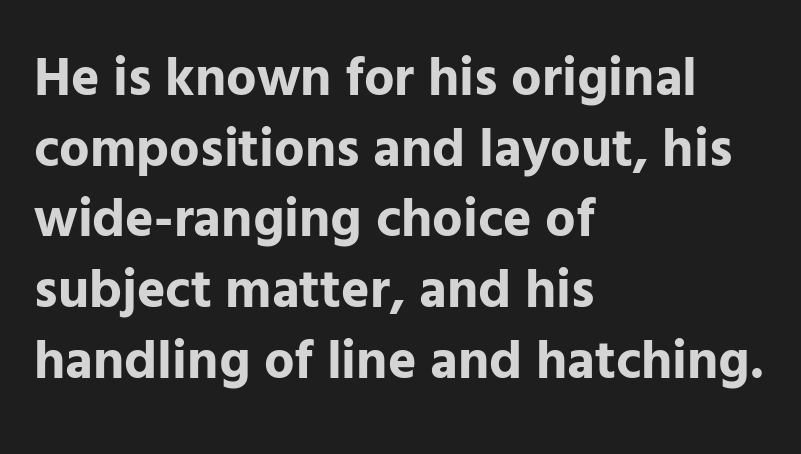
The image shows 54 px bold sans-serif type, upright; set left-aligned, normal line spacing (1.31x), normal letter spacing, not underlined; low stroke contrast and a medium x-height.
